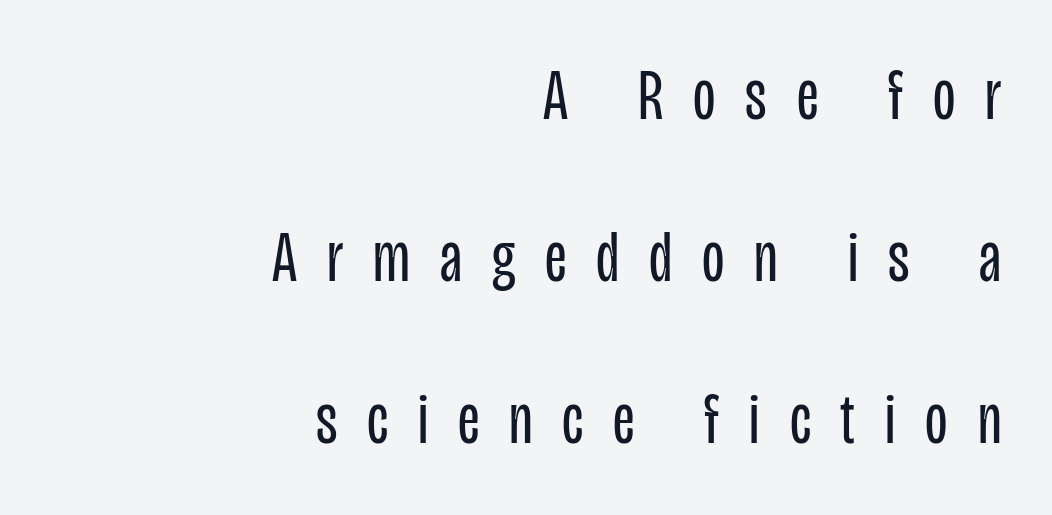
Students, note that the glyphs here are deliberately spaced far apart. The specimen omits any rule beneath the text block's lines. The lettering stays uniformly vertical, giving the passage a roman look. The vertical gap from one line to the next is large. Typographically, this falls in the sans-serif category.
